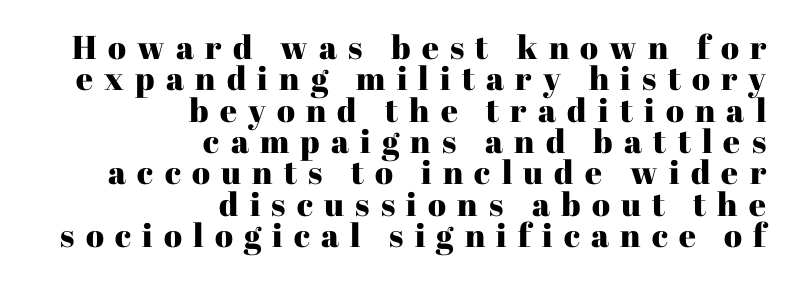
The glyphs in this specimen are seriffed. Horizontal bands of white between lines are thin slivers. Anything drawn beneath the words? Only blank space. Characters remain perfectly vertical along every line. All the whitespace from short lines collects on the left.
